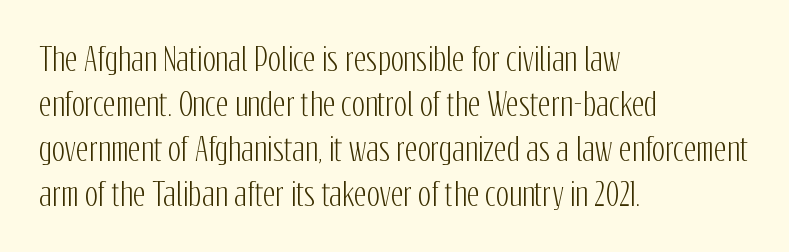
{"serif": "no", "italic": "no", "width": "condensed", "stroke_contrast": "low", "x_height": "medium", "monospaced": "no", "underline": "no", "align": "left", "line_spacing": "normal", "line_spacing_ratio": 1.45, "letter_spacing": "normal", "letter_spacing_em": 0.0, "glyph_px": 31}
